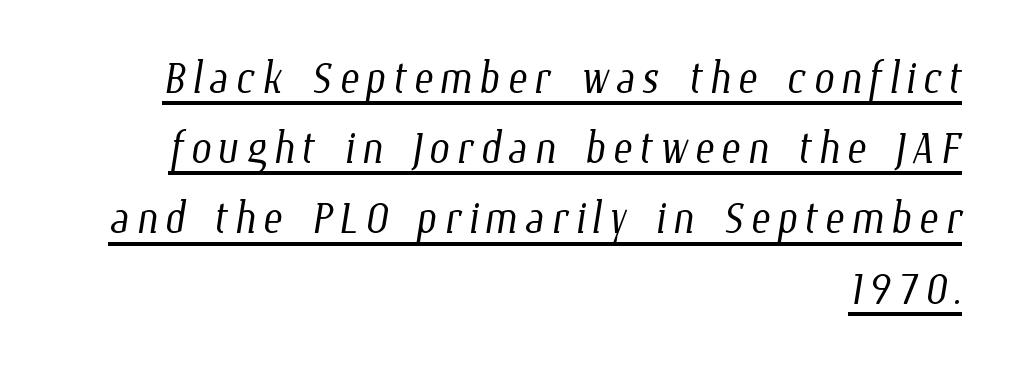
The image shows 59 px light, condensed type; set right-aligned, line spacing 1.19x, underlined; low stroke contrast and a medium x-height.
